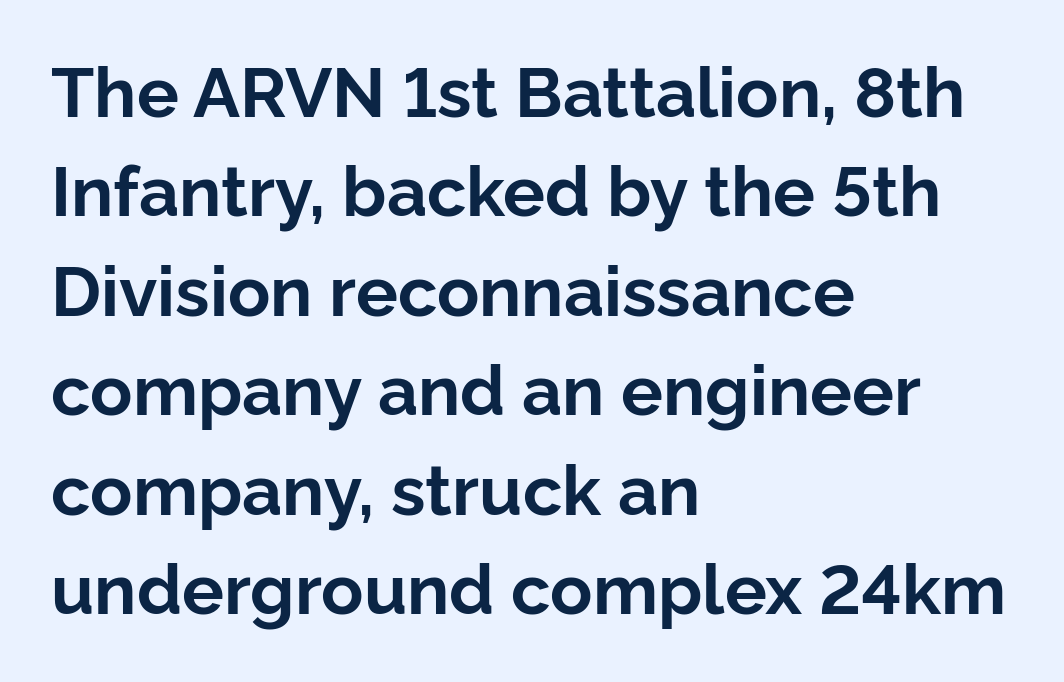
The image shows 70 px bold sans-serif type, upright; set left-aligned, normal line spacing (1.42x), normal letter spacing, not underlined; low stroke contrast and a medium x-height.
